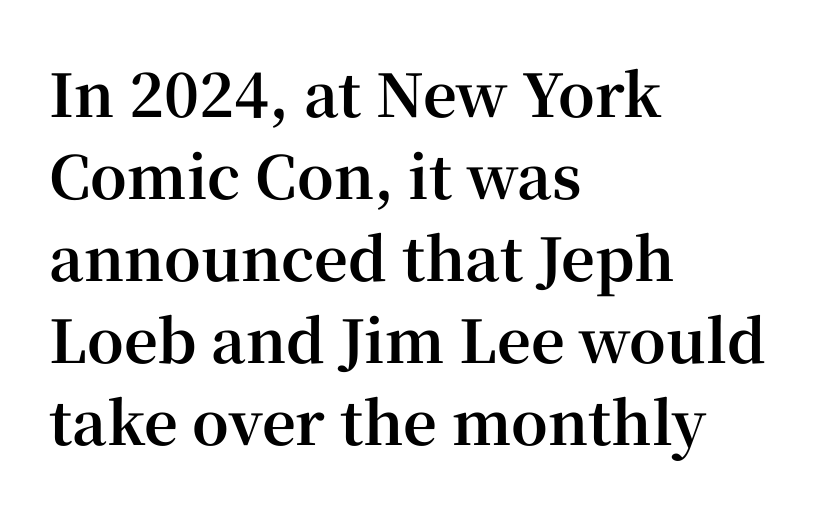
Q: Is the text bold? A: Yes.
Q: Is the text italic (slanted)? A: No, it is upright.
Q: Is the typeface a serif or a sans-serif typeface? A: Serif.
Q: Is the text underlined? A: No.
Q: How is the paragraph aligned? A: Left-aligned.
Q: Is the spacing between letters normal or unusually wide? A: Normal.
Q: Is the spacing between lines tight, normal or loose? A: Normal.
Q: Width (condensed, normal, or wide)? A: Normal.
Q: Stroke contrast? A: High.
Q: x-height? A: Medium.
Q: Monospaced? A: No.
